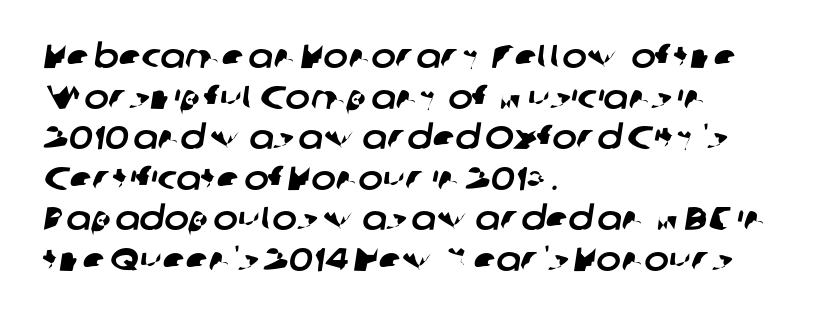
The image shows 33 px sans-serif type; set left-aligned, line spacing 1.23x, normal letter spacing, not underlined; low stroke contrast and a medium x-height.
